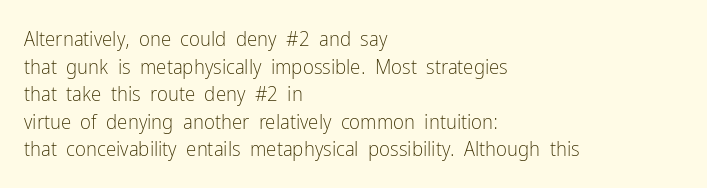
Q: Is the text bold? A: No.
Q: Is the text italic (slanted)? A: No, it is upright.
Q: Is the text underlined? A: No.
Q: How is the paragraph aligned? A: Left-aligned.
Q: Is the spacing between letters normal or unusually wide? A: Normal.
Q: Is the spacing between lines tight, normal or loose? A: Normal.
